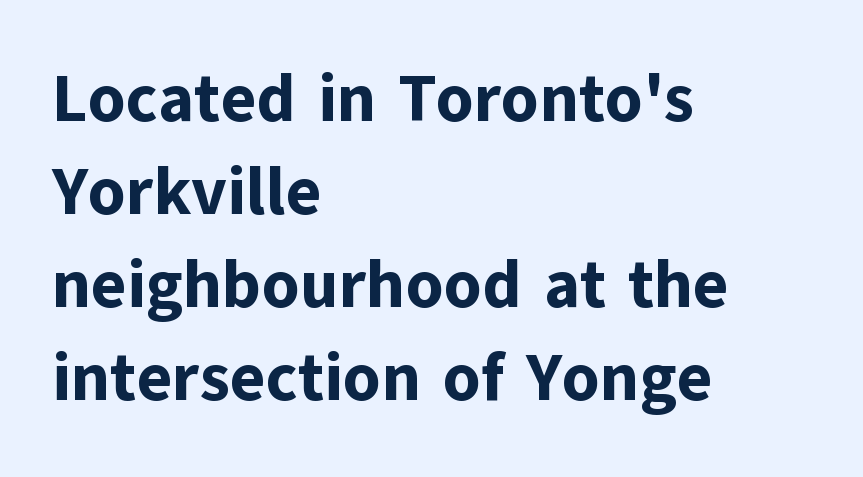
The image shows 67 px bold sans-serif type, upright; set left-aligned, normal line spacing (1.39x), normal letter spacing, not underlined; low stroke contrast and a medium x-height.
